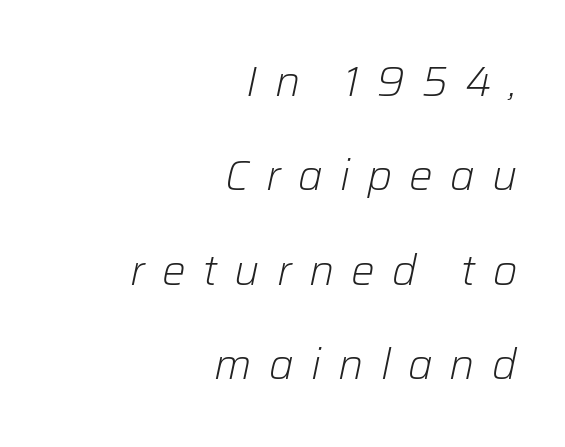
{"italic": "yes", "lean": "right", "slant_degrees": 12, "bold": "no", "weight": "light", "width": "normal", "stroke_contrast": "low", "x_height": "medium", "monospaced": "no", "underline": "no", "align": "right", "line_spacing": "loose", "line_spacing_ratio": 2.25, "letter_spacing": "wide", "letter_spacing_em": 0.41, "glyph_px": 42}
